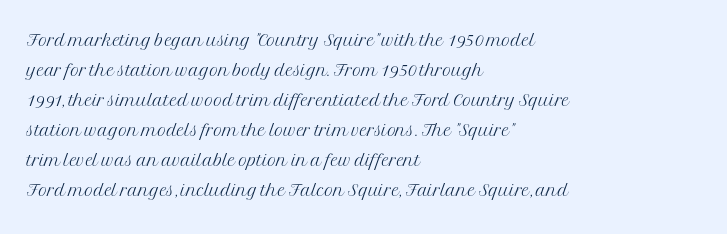
Q: Is the text bold? A: No.
Q: Is the text italic (slanted)? A: Yes.
Q: Is the text underlined? A: No.
Q: How is the paragraph aligned? A: Left-aligned.
Q: Is the spacing between letters normal or unusually wide? A: Normal.
Q: Is the spacing between lines tight, normal or loose? A: Normal.
